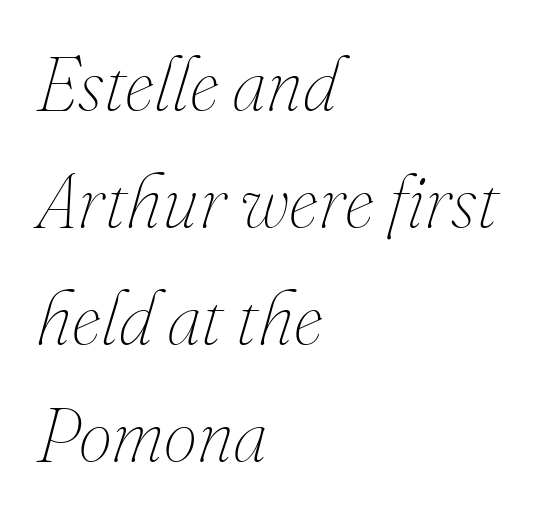
{"italic": "yes", "lean": "right", "slant_degrees": 16, "bold": "no", "weight": "thin", "width": "normal", "stroke_contrast": "medium", "x_height": "small", "monospaced": "no", "underline": "no", "align": "left", "line_spacing": "normal", "line_spacing_ratio": 1.56, "letter_spacing": "normal", "letter_spacing_em": 0.0, "glyph_px": 75}
